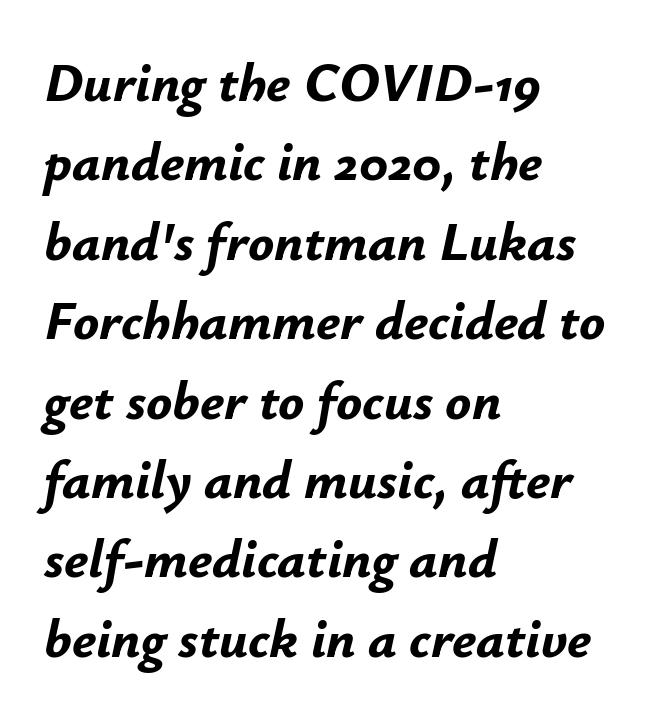
Thick stems and heavy bowls — unmistakably bold. The passage shown is typed in a proportional face where columns would drift. The ragged edge is on the right, which tells us the setting is flush left. How are the letters spaced? Ordinarily, with no added tracking. The passage shown is not underscored anywhere. The vertical gap from one line to the next is medium.
